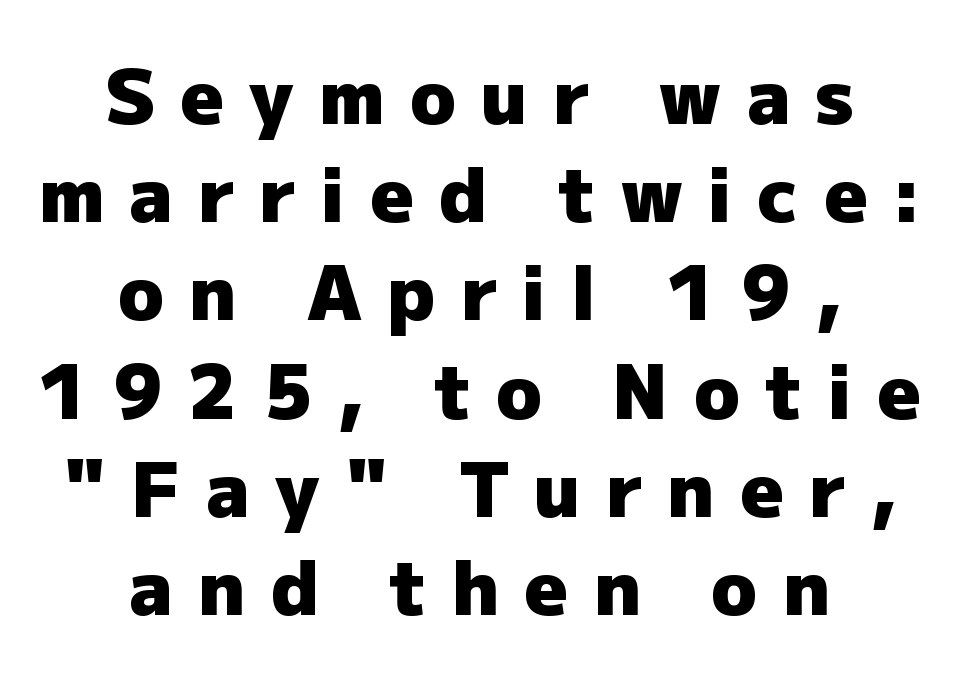
Q: Is the text bold? A: Yes.
Q: Is the text italic (slanted)? A: No, it is upright.
Q: Is the typeface a serif or a sans-serif typeface? A: Sans-serif.
Q: Is the text underlined? A: No.
Q: How is the paragraph aligned? A: Centered.
Q: Is the spacing between letters normal or unusually wide? A: Unusually wide.
Q: Is the spacing between lines tight, normal or loose? A: Normal.
Q: Width (condensed, normal, or wide)? A: Normal.
Q: Stroke contrast? A: Low.
Q: x-height? A: Medium.
Q: Monospaced? A: No.
